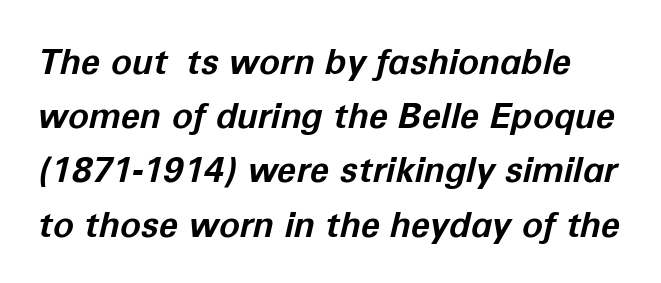
Each word holds together tightly as a unit, with standard inter-letter gaps. Interline gaps are of average width in this sample. Strong, thick strokes mark this as bold type. Descenders hang freely into open space. Think of a printed novel: that variable character pitch is what you see here. Italic? Definitely — the glyphs are oblique.
